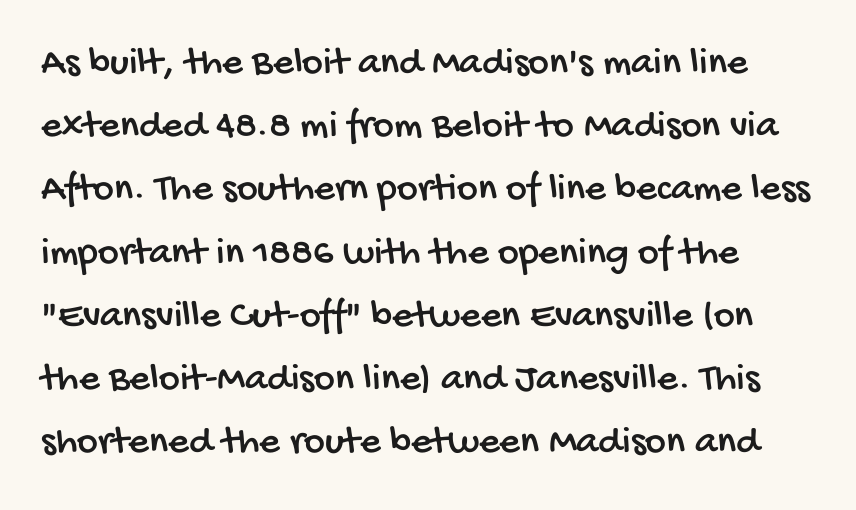
{"serif": "no", "width": "condensed", "stroke_contrast": "low", "x_height": "large", "monospaced": "no", "underline": "no", "line_spacing": "normal", "line_spacing_ratio": 1.58, "letter_spacing": "normal", "letter_spacing_em": 0.0, "glyph_px": 40}
